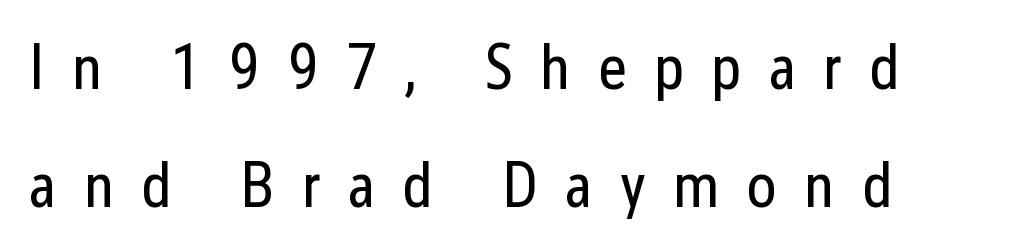
Q: Is the text bold? A: No.
Q: Is the text italic (slanted)? A: No, it is upright.
Q: Is the typeface a serif or a sans-serif typeface? A: Sans-serif.
Q: Is the text underlined? A: No.
Q: How is the paragraph aligned? A: Left-aligned.
Q: Is the spacing between letters normal or unusually wide? A: Unusually wide.
Q: Width (condensed, normal, or wide)? A: Condensed.
Q: Stroke contrast? A: Low.
Q: x-height? A: Medium.
Q: Monospaced? A: No.
